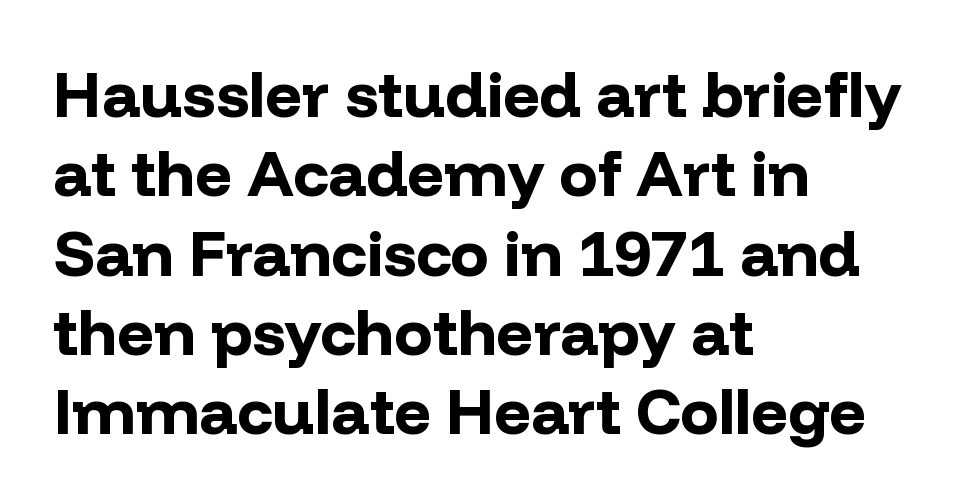
On the weight axis this lands at bold, roughly 700. The compositor pushed each line to the left boundary. The area under the type is left untouched. There is no visible air inserted between adjacent glyphs.
